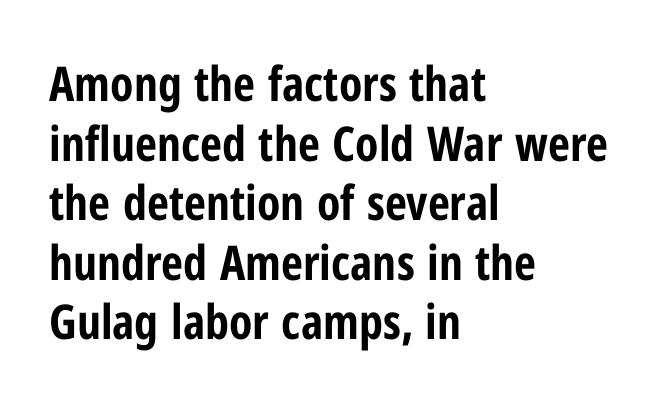
The image shows 48 px bold, condensed sans-serif type, upright; set left-aligned, line spacing 1.24x, normal letter spacing, not underlined; low stroke contrast and a medium x-height.
